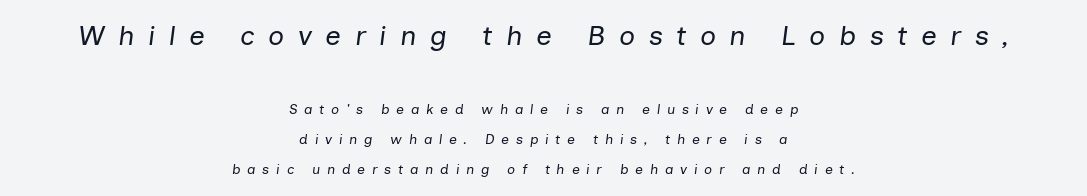
These lines were composed using italics. Of the two passages, the one on top uses the larger point size. Is this a fixed-width face? No — the glyphs have proportional, varying widths. In terms of leading, this rendering errs on the spacious side.
